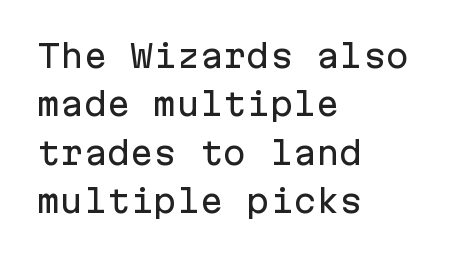
The horizontal fit of the characters is conventional and even. The space between consecutive lines is moderate. Casual observation: everything's shoved over to the left. The glyphs in this specimen are sans serif. The letters march in equal steps, a hallmark of fixed-pitch type. Plain, unruled lines of type.
